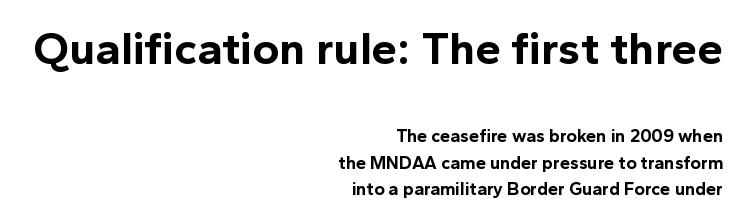
The image shows 46 px bold sans-serif type, upright; set right-aligned, normal line spacing (1.47x), normal letter spacing, not underlined; the first (top) block is 2.56x larger; a medium x-height.
